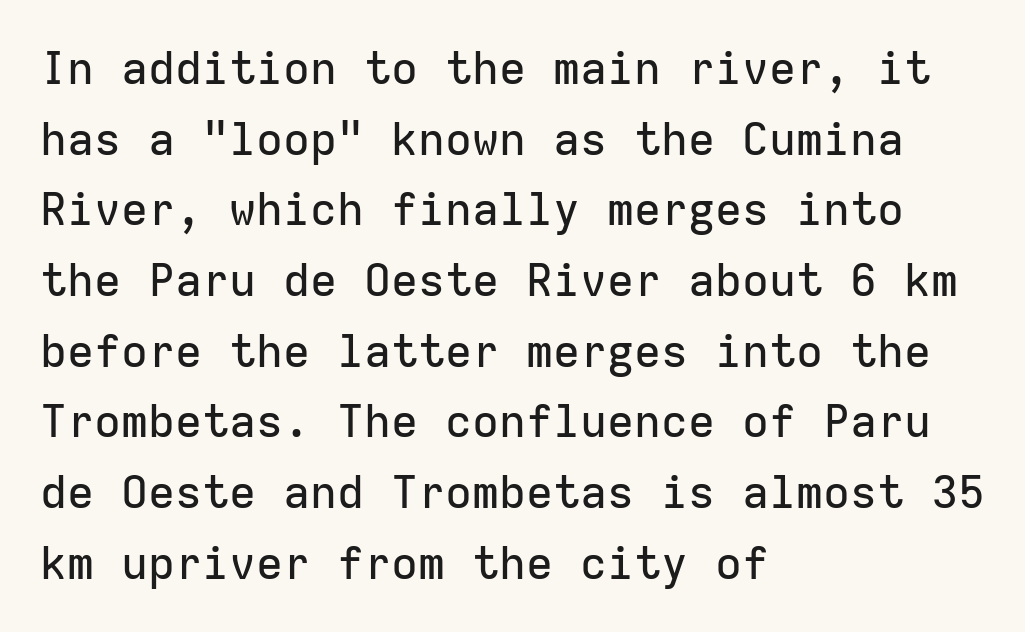
{"serif": "no", "italic": "no", "width": "normal", "stroke_contrast": "low", "x_height": "medium", "monospaced": "yes", "underline": "no", "align": "left", "line_spacing": "normal", "line_spacing_ratio": 1.57, "letter_spacing": "normal", "letter_spacing_em": 0.0, "glyph_px": 45}
